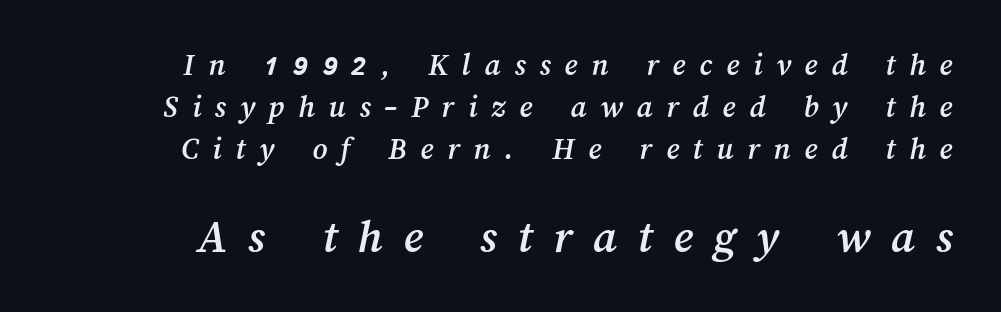
Inter-character spacing is expanded well beyond the font's built-in metrics. This layout puts the modest block above and the oversized block below. Think of a printed novel: that variable character pitch is what you see here. The passage shown stacks its lines at a standard gap. Check the space under the baseline: it is left empty.
